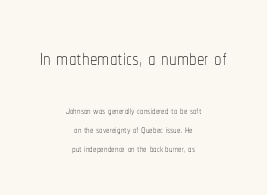
This sample has the flowing, uneven cadence of proportional lettering. Is there much room between lines? A standard amount, neither cramped nor airy. The type is set solid horizontally, with unmodified tracking. Caption: upper text group enlarged, lower text group reduced. Is the block centered? Yes — each line is placed symmetrically about the middle. No word sits above an underline.
